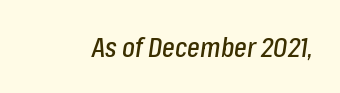
{"italic": "yes", "lean": "right", "slant_degrees": 8, "underline": "no", "letter_spacing": "normal", "letter_spacing_em": 0.0, "glyph_px": 27}
